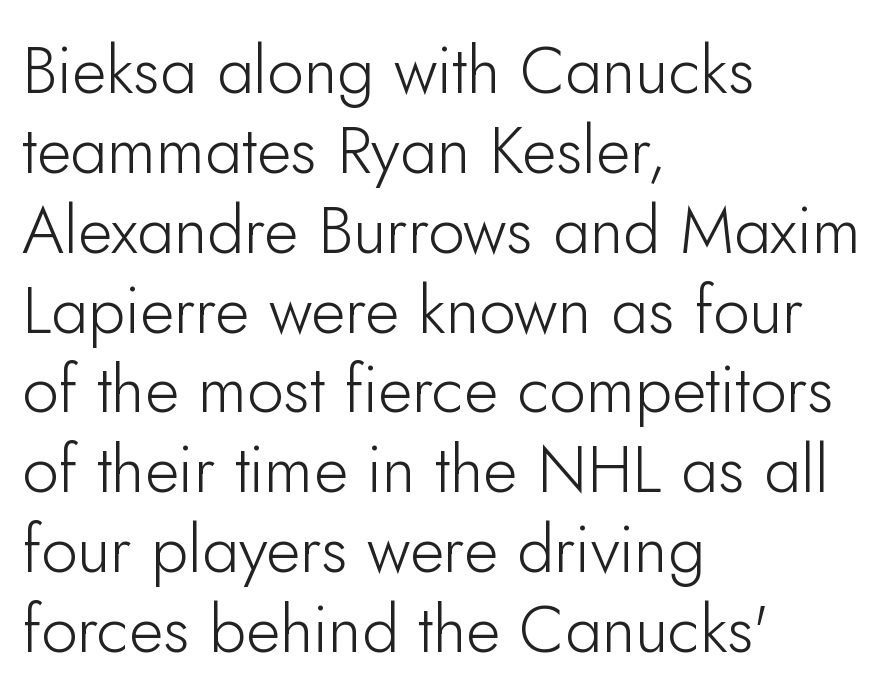
The letters advance in unequal steps, a hallmark of proportional type. Notice how the passage keeps a crisp vertical edge on the left only. This sample uses a sans-serif face. Is there any slant? The stems are plumb.
